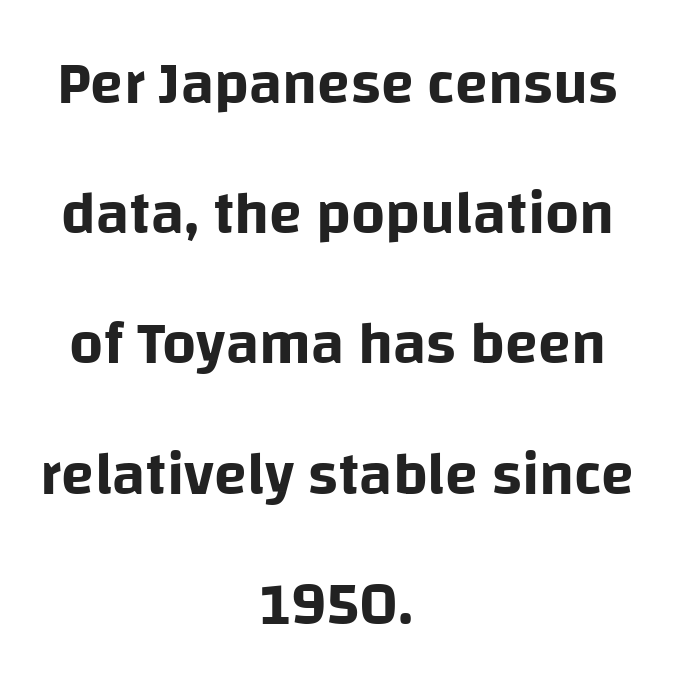
Q: Is the text italic (slanted)? A: No, it is upright.
Q: Is the typeface a serif or a sans-serif typeface? A: Sans-serif.
Q: Is the text underlined? A: No.
Q: How is the paragraph aligned? A: Centered.
Q: Is the spacing between letters normal or unusually wide? A: Normal.
Q: Is the spacing between lines tight, normal or loose? A: Loose.
Q: Width (condensed, normal, or wide)? A: Normal.
Q: Stroke contrast? A: Low.
Q: x-height? A: Large.
Q: Monospaced? A: No.
